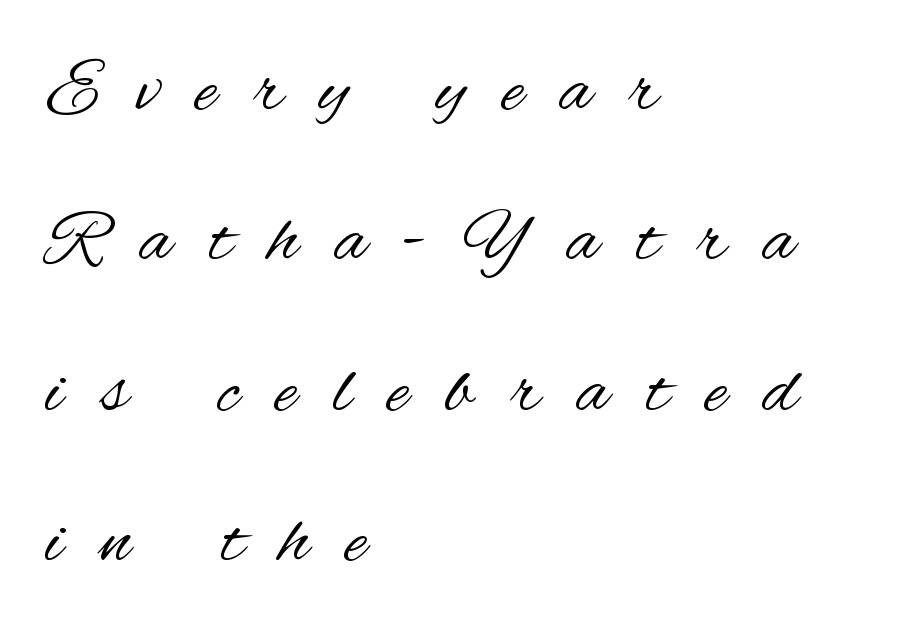
{"serif": "no", "bold": "no", "weight": "regular", "width": "condensed", "stroke_contrast": "medium", "x_height": "small", "monospaced": "no", "underline": "no", "align": "left", "line_spacing": "loose", "line_spacing_ratio": 1.98, "letter_spacing": "wide", "letter_spacing_em": 0.49, "glyph_px": 76}
